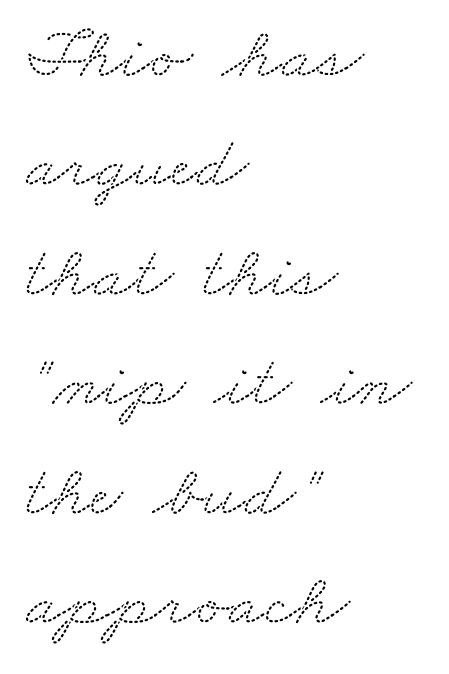
{"serif": "yes", "width": "wide", "stroke_contrast": "medium", "x_height": "small", "monospaced": "no", "underline": "no", "align": "left", "line_spacing": "normal", "line_spacing_ratio": 1.5, "letter_spacing": "normal", "letter_spacing_em": 0.0, "glyph_px": 73}
